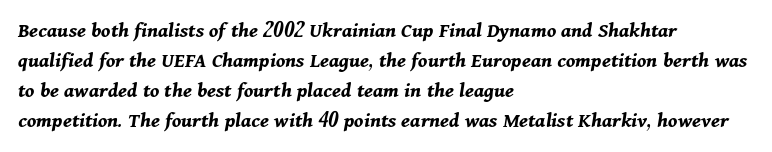
{"italic": "yes", "lean": "right", "slant_degrees": 11, "bold": "yes", "underline": "no", "align": "left", "line_spacing": "normal", "line_spacing_ratio": 1.36, "letter_spacing": "normal", "letter_spacing_em": 0.0, "glyph_px": 22}
